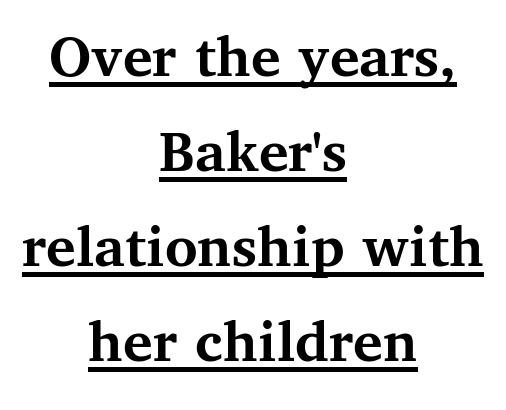
The image shows 62 px semibold serif type, upright; set centered, normal line spacing (1.53x), normal letter spacing, underlined; medium stroke contrast and a medium x-height.
